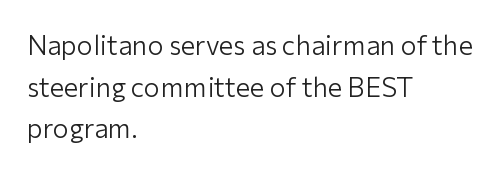
{"italic": "no", "bold": "no", "underline": "no", "align": "left", "line_spacing": "normal", "line_spacing_ratio": 1.54, "letter_spacing": "normal", "letter_spacing_em": 0.0, "glyph_px": 27}
